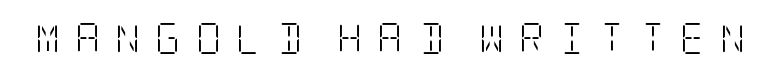
{"serif": "yes", "italic": "no", "bold": "no", "weight": "light", "width": "condensed", "stroke_contrast": "low", "x_height": "large", "underline": "no", "letter_spacing": "wide", "letter_spacing_em": 0.48, "glyph_px": 31}
